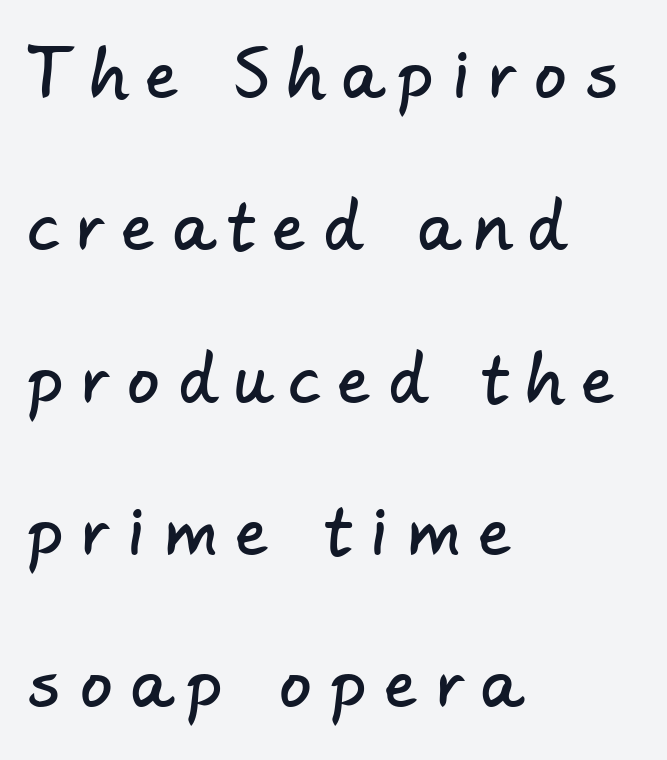
The image shows 64 px sans-serif type; set left-aligned, loose line spacing (2.38x), unusually wide letter spacing (+0.29 em), not underlined; low stroke contrast and a small x-height.
